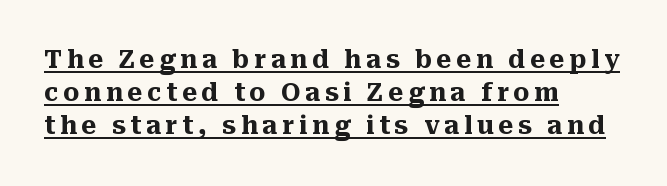
The typesetter chose a ragged-right arrangement here. Students, this is bold: see how much ink each stroke carries. Leading matches the norm, producing a regular column. This sample uses an upright cut, with every glyph sitting square on the baseline. A rule runs beneath these lines of type.
